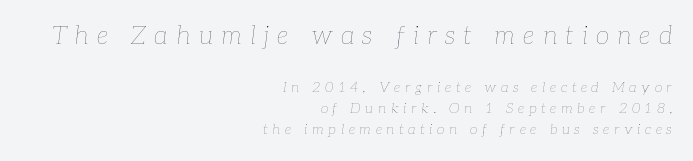
The image shows 25 px text type, italic (leaning right); set right-aligned, normal line spacing (1.51x), unusually wide letter spacing (+0.33 em), not underlined; the first (top) block is 1.79x larger.
